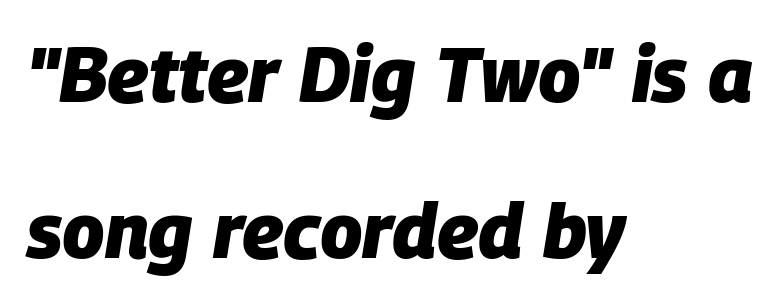
{"italic": "yes", "lean": "right", "slant_degrees": 9, "bold": "yes", "weight": "heavy", "width": "normal", "stroke_contrast": "low", "x_height": "large", "monospaced": "no", "underline": "no", "align": "left", "line_spacing": "loose", "line_spacing_ratio": 2.03, "letter_spacing": "normal", "letter_spacing_em": 0.0, "glyph_px": 77}
